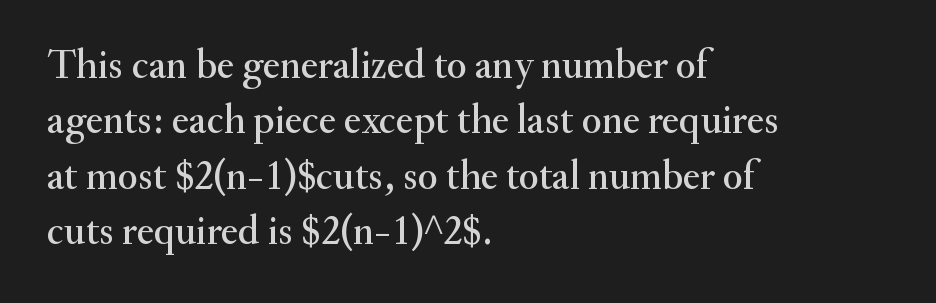
Q: Is the text italic (slanted)? A: No, it is upright.
Q: Is the typeface a serif or a sans-serif typeface? A: Serif.
Q: Is the text underlined? A: No.
Q: How is the paragraph aligned? A: Left-aligned.
Q: Is the spacing between letters normal or unusually wide? A: Normal.
Q: Is the spacing between lines tight, normal or loose? A: Normal.
Q: Width (condensed, normal, or wide)? A: Normal.
Q: Stroke contrast? A: Medium.
Q: x-height? A: Small.
Q: Monospaced? A: No.
